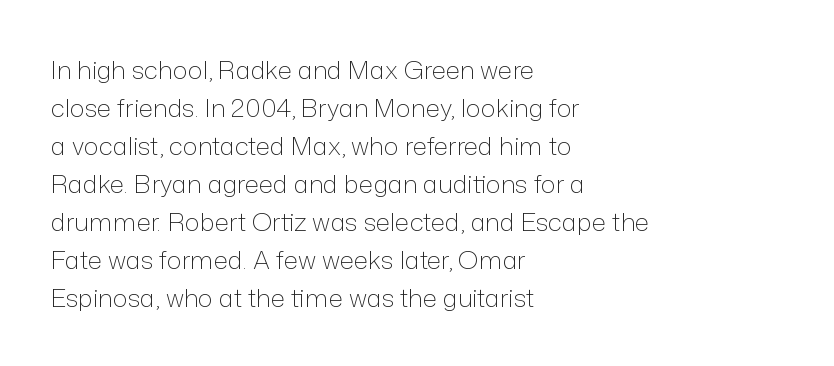
{"italic": "no", "bold": "no", "underline": "no", "align": "left", "line_spacing": "normal", "line_spacing_ratio": 1.52, "letter_spacing": "normal", "letter_spacing_em": 0.0, "glyph_px": 25}
